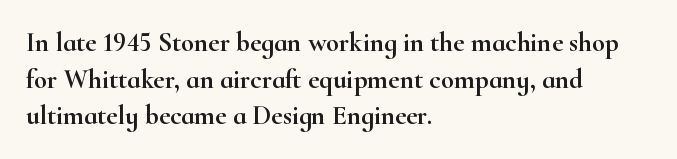
{"italic": "no", "underline": "no", "align": "left", "line_spacing": "normal", "line_spacing_ratio": 1.36, "letter_spacing": "normal", "letter_spacing_em": 0.0, "glyph_px": 27}
